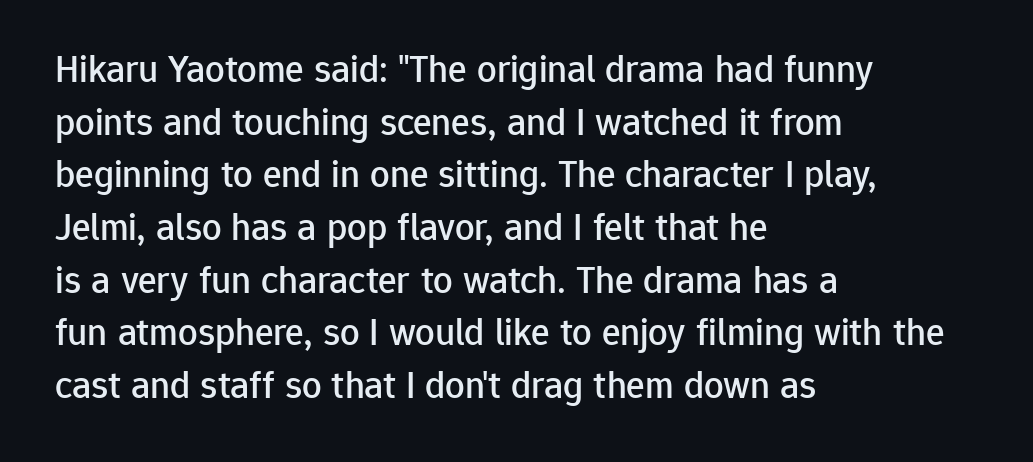
The image shows 39 px sans-serif type, upright; set left-aligned, normal line spacing (1.35x), normal letter spacing, not underlined; low stroke contrast and a medium x-height.
